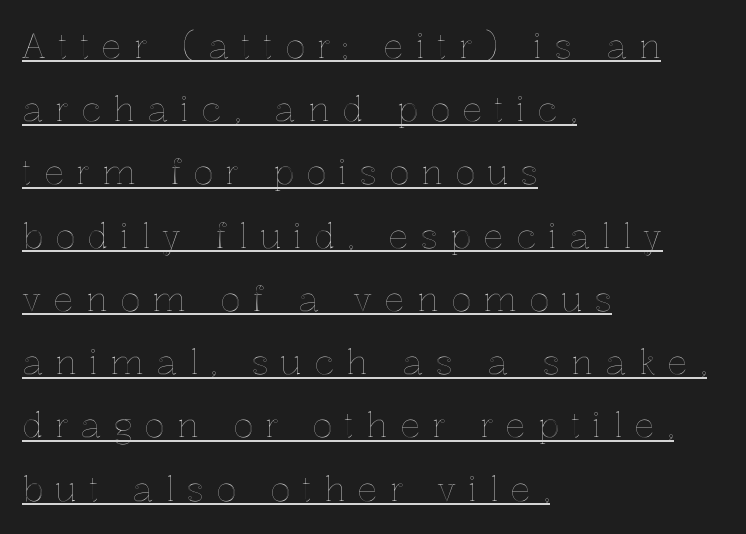
The rendering anchors every line to the left-hand side. Spacing verdict: proportional, widths tailored to each character. What stands out about the letter spacing? Its width — letters are far apart. Underline: present. Is there any slant? The stems are plumb.
